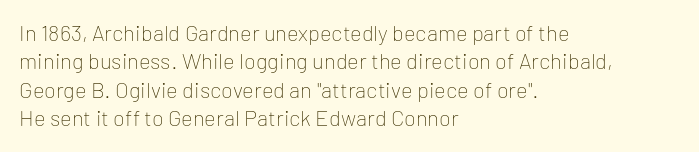
The image shows 22 px text type, upright; set left-aligned, normal line spacing (1.29x), normal letter spacing, not underlined.
